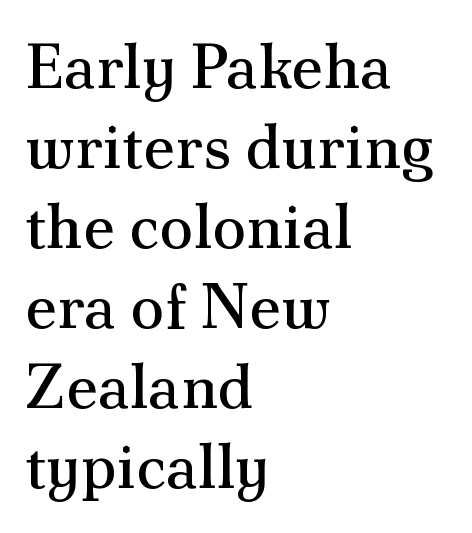
Spacing verdict: proportional, widths tailored to each character. The gaps between neighbouring characters are ordinary and unremarkable. Just letters on the line, the space beneath them empty. This block has exactly the height ordinary leading produces. The letters stand straight up with perfectly vertical stems. Each stroke keeps to a modest, everyday thickness or less.
